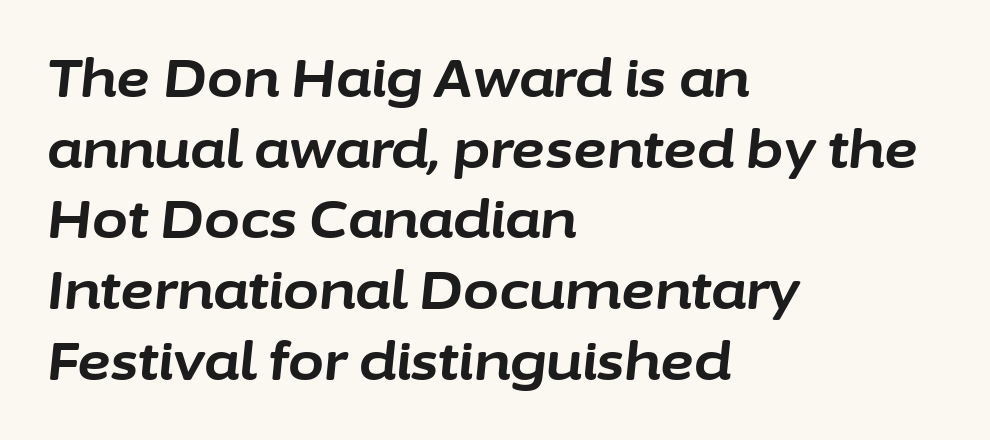
Looks like regular typesetting: each glyph gets only the width it needs. What stands out about the letter spacing? Nothing — it is the standard amount. Compared with ordinary roman type, these characters are visibly tilted. The lines in this sample share a left origin and differ only in where they stop.
